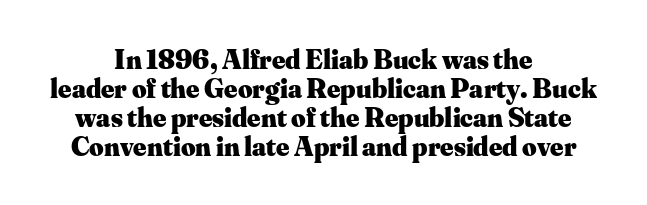
{"serif": "yes", "italic": "no", "bold": "yes", "weight": "heavy", "width": "normal", "stroke_contrast": "medium", "x_height": "small", "monospaced": "no", "underline": "no", "align": "center", "line_spacing": "tight", "line_spacing_ratio": 1.03, "letter_spacing": "normal", "letter_spacing_em": 0.0, "glyph_px": 28}
